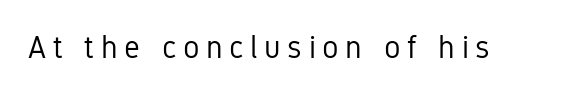
Q: Is the text bold? A: No.
Q: Is the text italic (slanted)? A: No, it is upright.
Q: Is the typeface a serif or a sans-serif typeface? A: Sans-serif.
Q: Is the text underlined? A: No.
Q: Is the spacing between letters normal or unusually wide? A: Unusually wide.
Q: Width (condensed, normal, or wide)? A: Condensed.
Q: Stroke contrast? A: Low.
Q: x-height? A: Medium.
Q: Monospaced? A: No.
